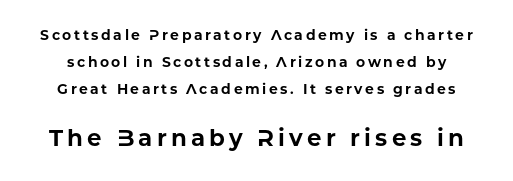
Honestly, the rows look like they've been pulled way apart. The foot of each line stays bare and open. Stroke thickness is high; the sample reads as a true bold. The axis of the letterforms is exactly vertical. If you squint, the bottom block still reads clearly — it's the larger of the two.
